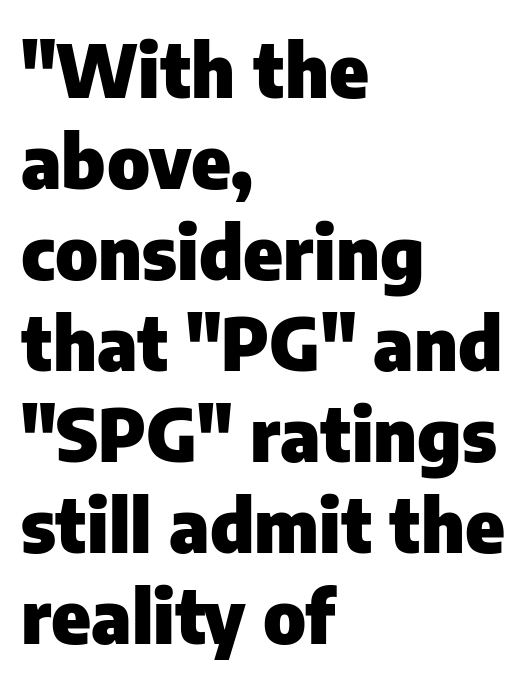
{"serif": "no", "italic": "no", "bold": "yes", "weight": "heavy", "width": "normal", "stroke_contrast": "low", "x_height": "medium", "monospaced": "no", "underline": "no", "align": "left", "line_spacing_ratio": 1.23, "letter_spacing": "normal", "letter_spacing_em": 0.0, "glyph_px": 74}
